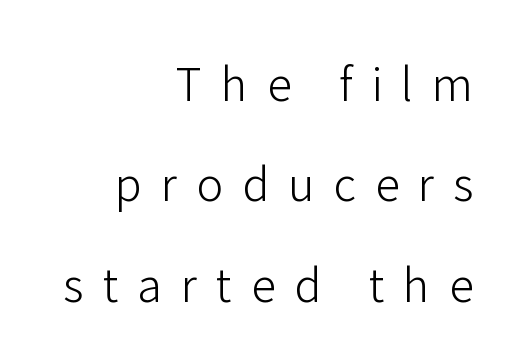
Reading down the column, the eye jumps a long way to each next line. Descenders are the only things crossing below the line. Quick note: not italic, upright. The gaps between neighbouring characters are conspicuously large. The letters advance in unequal steps, a hallmark of proportional type. Layout note: lines flush right.
